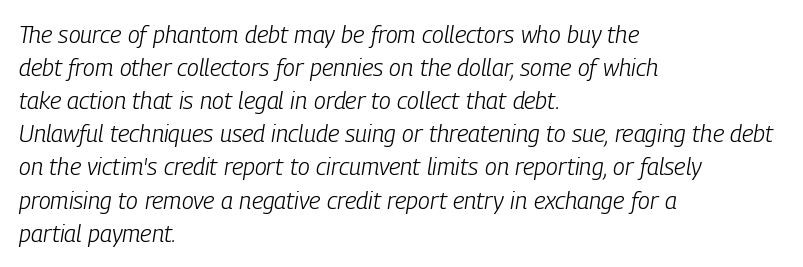
The image shows 24 px text type, italic (leaning right); set left-aligned, normal line spacing (1.38x), normal letter spacing, not underlined.
